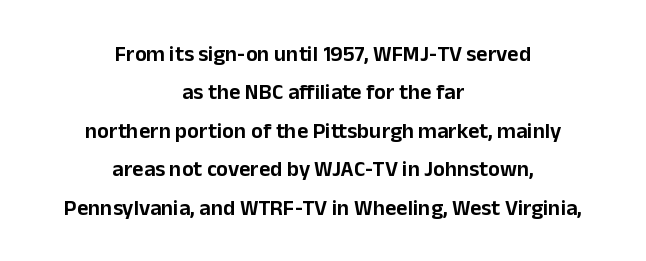
Q: Is the text italic (slanted)? A: No, it is upright.
Q: Is the text underlined? A: No.
Q: How is the paragraph aligned? A: Centered.
Q: Is the spacing between letters normal or unusually wide? A: Normal.
